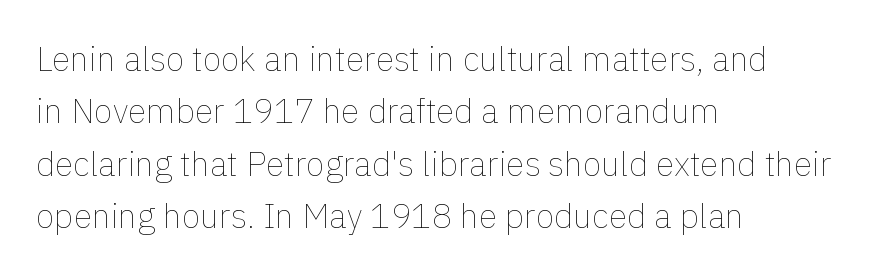
{"italic": "no", "bold": "no", "weight": "thin", "width": "normal", "x_height": "medium", "monospaced": "no", "underline": "no", "align": "left", "line_spacing": "normal", "line_spacing_ratio": 1.54, "letter_spacing": "normal", "letter_spacing_em": 0.0, "glyph_px": 34}
